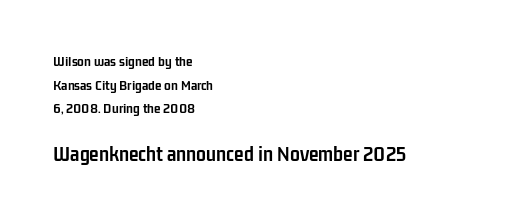
{"italic": "no", "bold": "yes", "underline": "no", "align": "left", "line_spacing": "normal", "line_spacing_ratio": 1.58, "letter_spacing": "normal", "letter_spacing_em": 0.0, "larger_block": "second", "size_ratio": 1.47, "glyph_px": 22}
